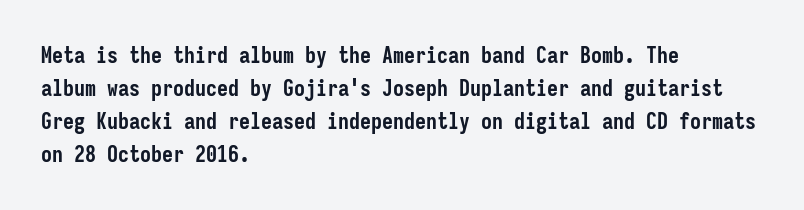
{"italic": "no", "bold": "yes", "underline": "no", "align": "left", "line_spacing": "normal", "line_spacing_ratio": 1.5, "letter_spacing": "normal", "letter_spacing_em": 0.0, "glyph_px": 22}
